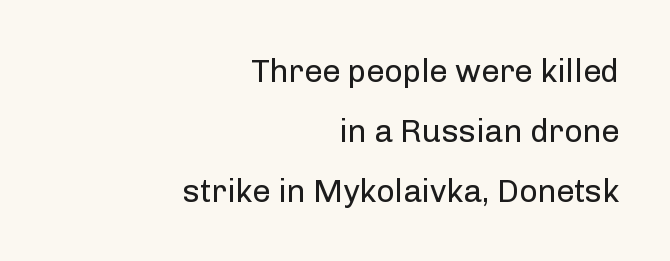
You could call the tracking neutral — neither tight nor loose. Is the stroke heavy? The answer is a plain regular-or-lighter. Characters remain perfectly vertical along every line. Character widths vary here, with narrow letters taking less room than wide ones. A flush-right, rag-left setting is used for this passage.
